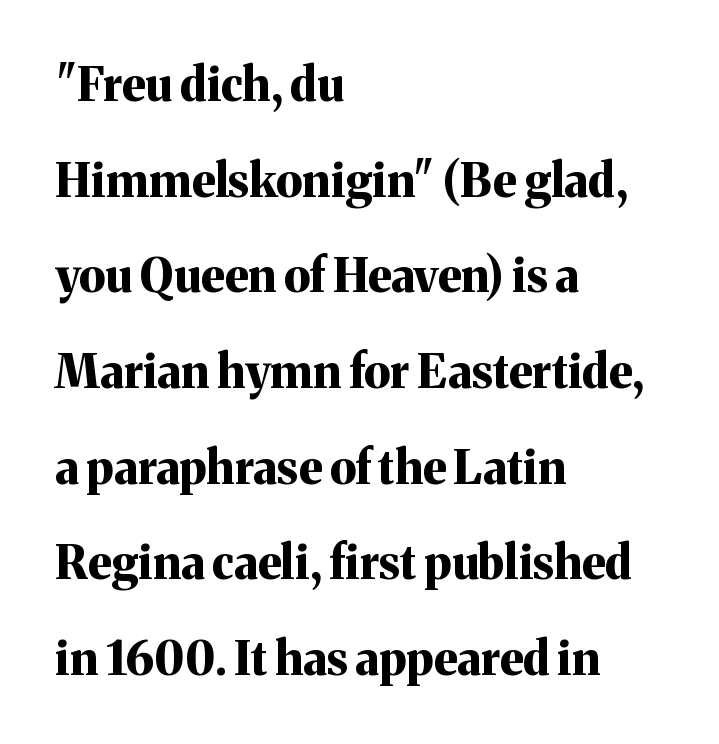
The image shows 46 px bold serif type, upright; set left-aligned, loose line spacing (2.08x), normal letter spacing, not underlined; medium stroke contrast and a medium x-height.
